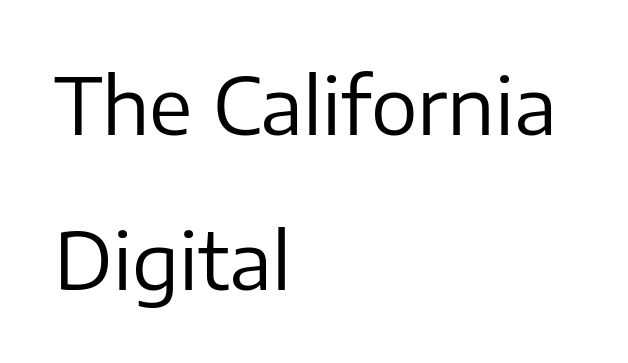
Q: Is the text bold? A: No.
Q: Is the text italic (slanted)? A: No, it is upright.
Q: Is the typeface a serif or a sans-serif typeface? A: Sans-serif.
Q: Is the text underlined? A: No.
Q: How is the paragraph aligned? A: Left-aligned.
Q: Is the spacing between letters normal or unusually wide? A: Normal.
Q: Is the spacing between lines tight, normal or loose? A: Loose.
Q: Width (condensed, normal, or wide)? A: Normal.
Q: Stroke contrast? A: Low.
Q: x-height? A: Medium.
Q: Monospaced? A: No.
